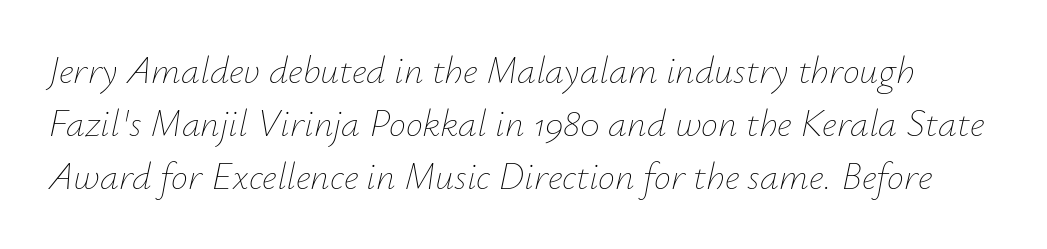
Q: Is the text bold? A: No.
Q: Is the text italic (slanted)? A: Yes, it leans right by about 12 degrees.
Q: Is the text underlined? A: No.
Q: Is the spacing between letters normal or unusually wide? A: Normal.
Q: Is the spacing between lines tight, normal or loose? A: Normal.
Q: Width (condensed, normal, or wide)? A: Normal.
Q: Stroke contrast? A: Low.
Q: x-height? A: Small.
Q: Monospaced? A: No.
